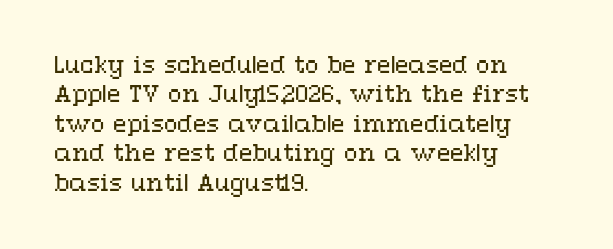
{"italic": "no", "bold": "no", "underline": "no", "align": "left", "line_spacing": "normal", "line_spacing_ratio": 1.34, "letter_spacing": "normal", "letter_spacing_em": 0.0, "glyph_px": 22}
